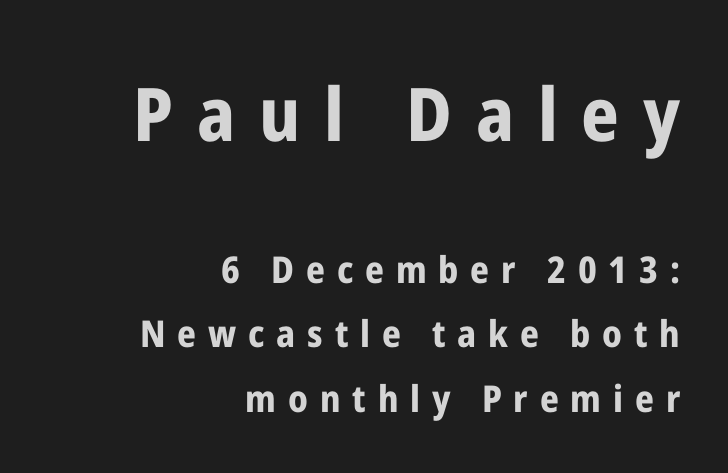
{"serif": "no", "italic": "no", "bold": "yes", "weight": "bold", "width": "condensed", "stroke_contrast": "low", "x_height": "medium", "monospaced": "no", "underline": "no", "align": "right", "line_spacing_ratio": 1.74, "letter_spacing": "wide", "letter_spacing_em": 0.32, "larger_block": "first", "size_ratio": 2.0, "glyph_px": 74}
